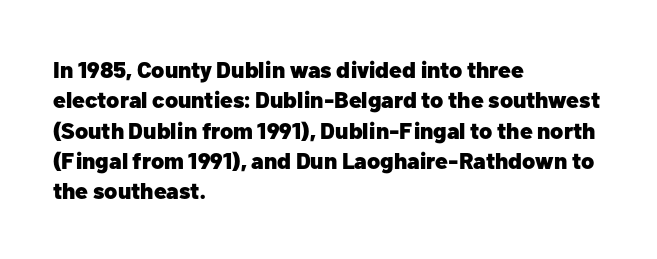
Each word holds together tightly as a unit, with standard inter-letter gaps. Typeset ragged right — the left edge is the straight one. Has an underline been added? It has not. The passage shown stacks its lines at a standard gap. A typesetter would mark this as roman, not italic. The passage shown is emphatically bold.
